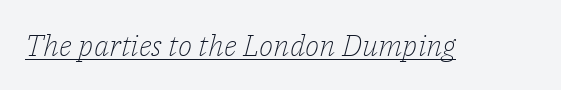
Classification — serif. Honestly, the underline is the first thing you notice here. The cut favours lightness, reaching ordinary text weight at its darkest. There's an unmistakable incline to the writing here.
